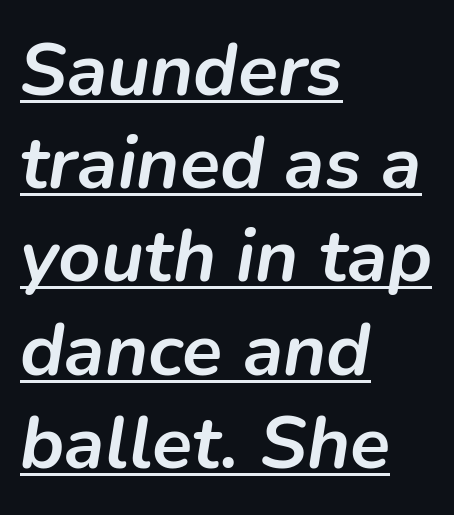
The image shows 74 px semibold type, italic (leaning right); set left-aligned, normal line spacing (1.26x), normal letter spacing, underlined; low stroke contrast and a medium x-height.
